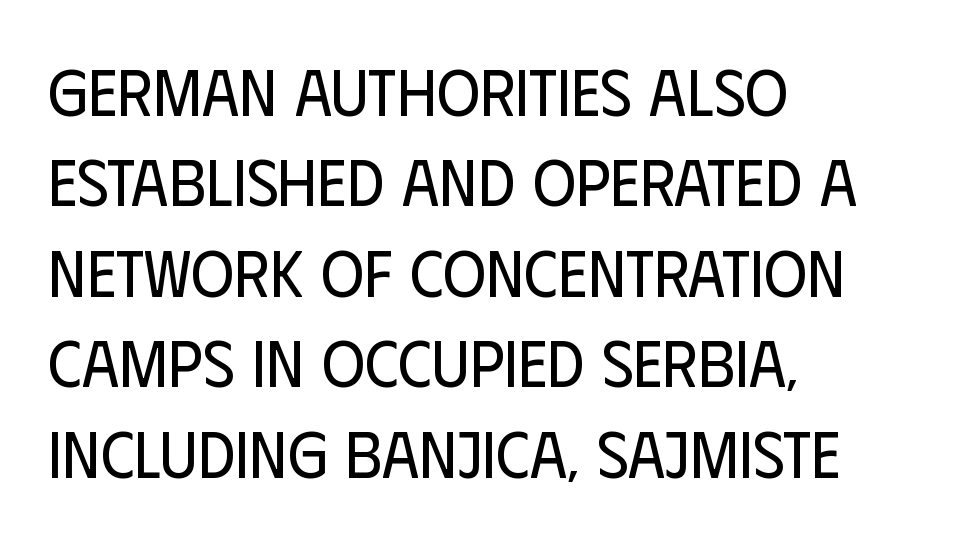
The image shows 66 px regular-weight, condensed sans-serif type, upright; set left-aligned, normal line spacing (1.37x), normal letter spacing, not underlined; low stroke contrast and a large x-height.
